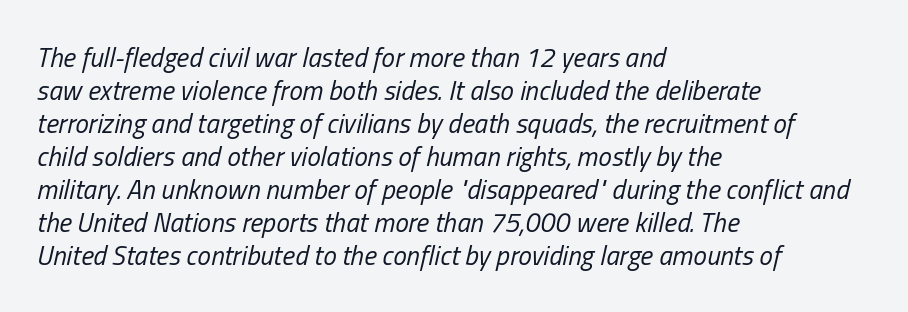
Q: Is the text bold? A: No.
Q: Is the text italic (slanted)? A: Yes, it leans right by about 13 degrees.
Q: Is the text underlined? A: No.
Q: How is the paragraph aligned? A: Left-aligned.
Q: Is the spacing between letters normal or unusually wide? A: Normal.
